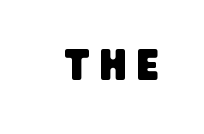
Q: Is the typeface a serif or a sans-serif typeface? A: Sans-serif.
Q: Is the text underlined? A: No.
Q: Is the spacing between letters normal or unusually wide? A: Unusually wide.
Q: Width (condensed, normal, or wide)? A: Condensed.
Q: Stroke contrast? A: Low.
Q: x-height? A: Large.
Q: Monospaced? A: No.
